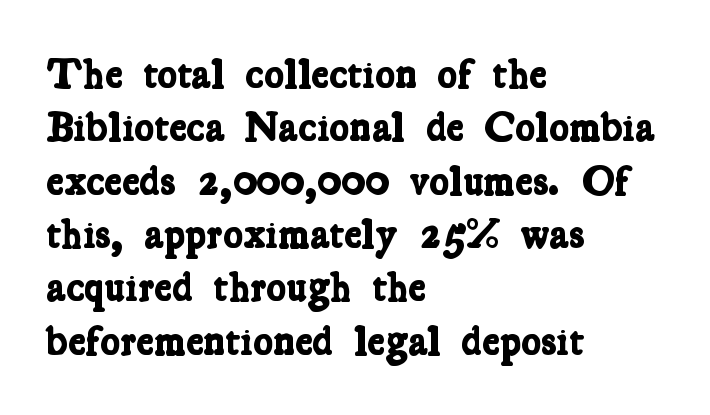
{"serif": "yes", "bold": "yes", "weight": "bold", "width": "condensed", "stroke_contrast": "low", "x_height": "medium", "monospaced": "no", "underline": "no", "align": "left", "line_spacing": "normal", "line_spacing_ratio": 1.27, "letter_spacing": "normal", "letter_spacing_em": 0.0, "glyph_px": 42}
